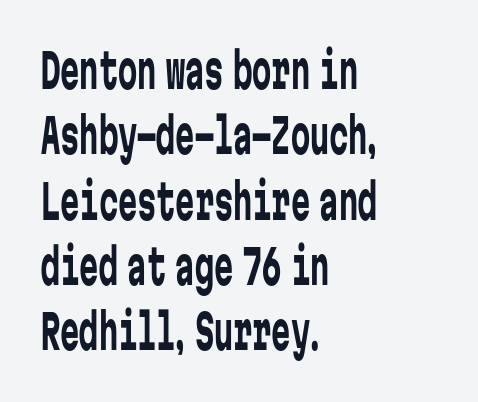
{"serif": "no", "italic": "no", "bold": "no", "weight": "regular", "width": "condensed", "stroke_contrast": "low", "x_height": "medium", "monospaced": "yes", "underline": "no", "align": "left", "line_spacing": "normal", "line_spacing_ratio": 1.36, "letter_spacing": "normal", "letter_spacing_em": 0.0, "glyph_px": 48}
